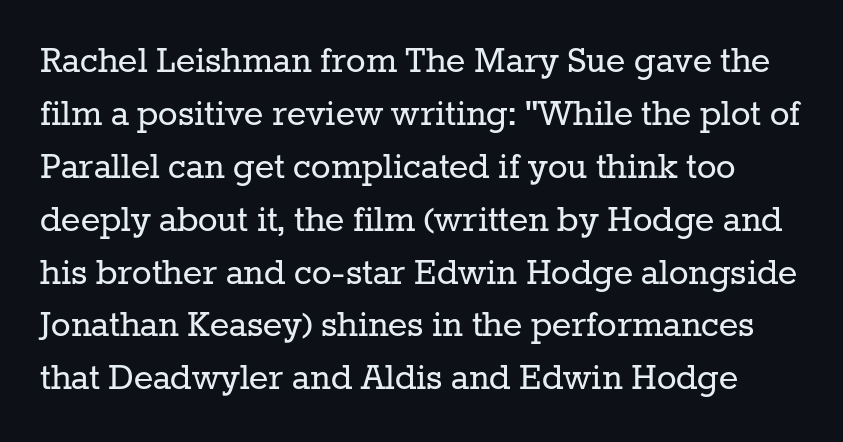
Vertical spacing — default. Nobody drew a line under any word here. Ascenders rise straight up at ninety degrees. The cut favours lightness, reaching ordinary text weight at its darkest. You could not count columns in this text — the font is proportionally spaced.
